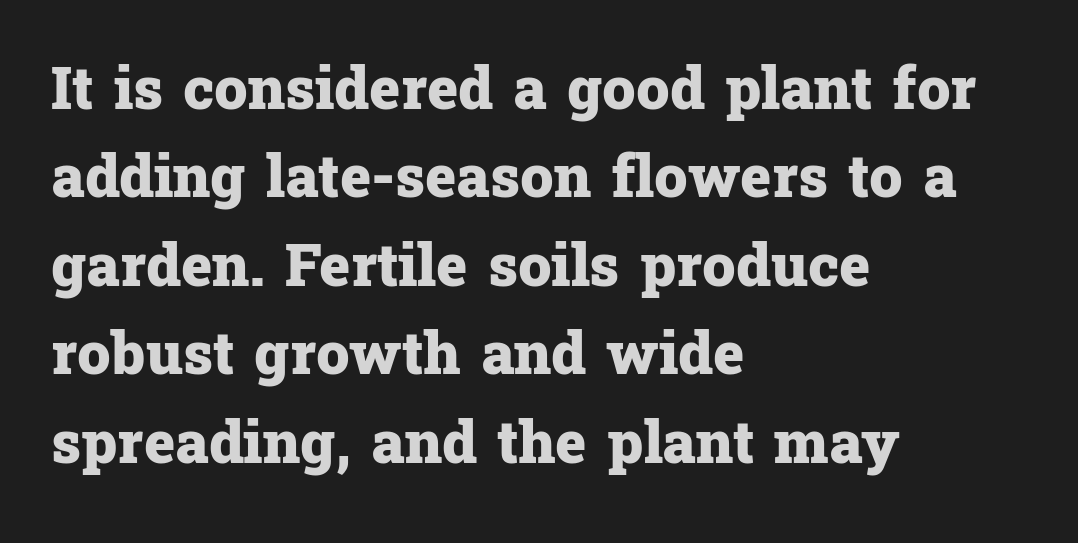
Q: Is the text bold? A: Yes.
Q: Is the text italic (slanted)? A: No, it is upright.
Q: Is the typeface a serif or a sans-serif typeface? A: Serif.
Q: Is the text underlined? A: No.
Q: How is the paragraph aligned? A: Left-aligned.
Q: Is the spacing between letters normal or unusually wide? A: Normal.
Q: Is the spacing between lines tight, normal or loose? A: Normal.
Q: Width (condensed, normal, or wide)? A: Normal.
Q: Stroke contrast? A: Low.
Q: x-height? A: Medium.
Q: Monospaced? A: No.
